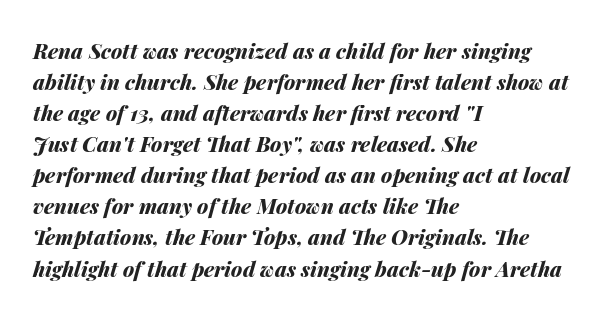
As a designer I'd log this as weight 700, bold. This sample uses an oblique cut, with every glyph tilted off the vertical. Each word holds together tightly as a unit, with standard inter-letter gaps. A typesetter would call this leading conventional body-copy spacing.
